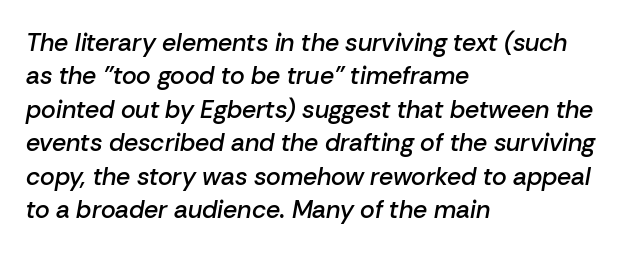
The ragged edge is on the right, which tells us the setting is flush left. Looking at the ascenders, they clearly lean. The letterforms sit shoulder to shoulder at normal distance. Heft: intermediate — a semibold.
